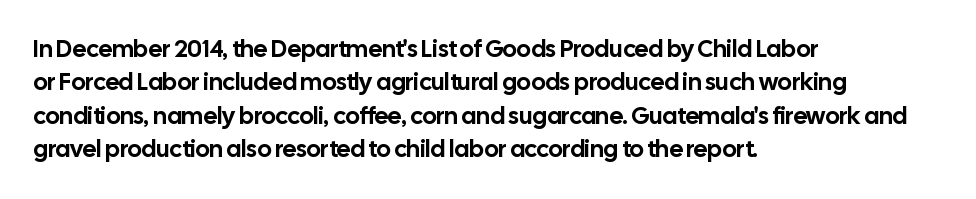
The image shows 24 px text type, upright; set left-aligned, normal line spacing (1.39x), normal letter spacing, not underlined.
